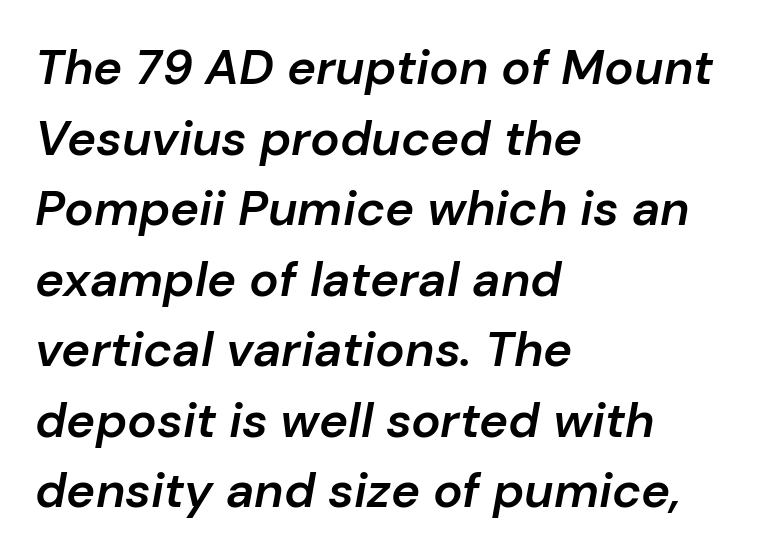
Its strokes are somewhat broadened, the hallmark of semibold type. The passage shown is typed in a proportional face where columns would drift. A clean baseline with only descenders dipping below it. Between one letter and the next there's only the usual sliver of space. Casual observation: everything's shoved over to the left. Characters are canted at an angle relative to the baseline's perpendicular.
